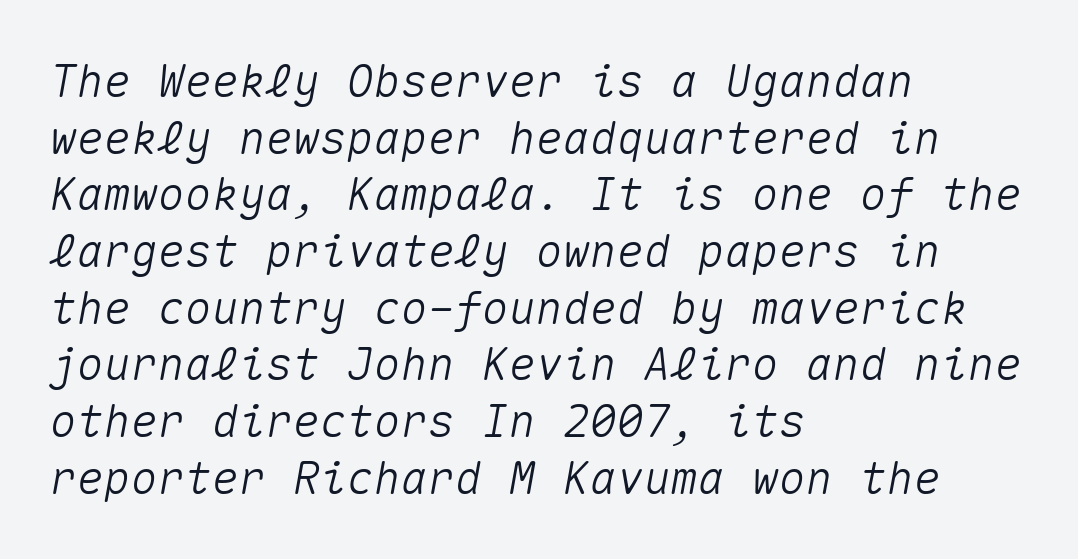
This sample uses an oblique cut, with every glyph tilted off the vertical. A typesetter would call this zero additional tracking. Leftover space on each line is placed entirely after the last word. Spacing verdict: monospaced, one width for all characters.
